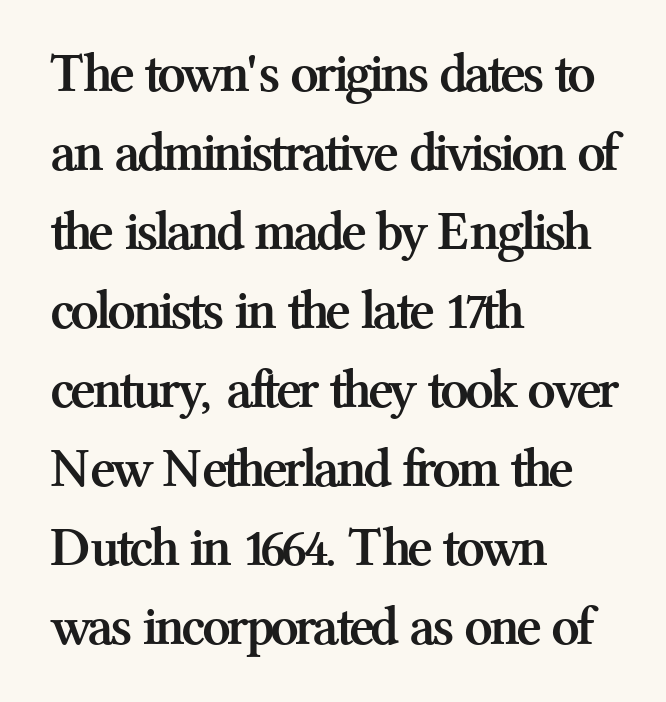
{"serif": "yes", "italic": "no", "bold": "yes", "weight": "semibold", "width": "normal", "stroke_contrast": "medium", "x_height": "medium", "monospaced": "no", "underline": "no", "align": "left", "line_spacing": "normal", "line_spacing_ratio": 1.41, "letter_spacing": "normal", "letter_spacing_em": 0.0, "glyph_px": 56}
